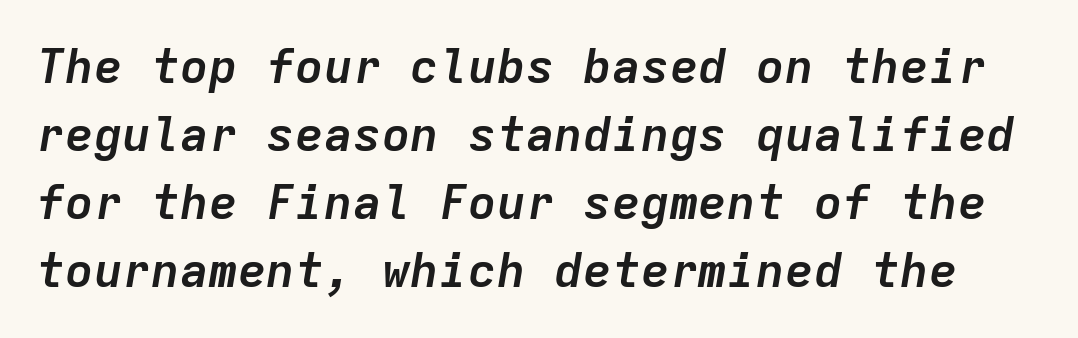
Rendered with sloped, italic letterforms. Think of a typewriter: that constant character pitch is what you see here. You could call the tracking neutral — neither tight nor loose. Type without underlining.
